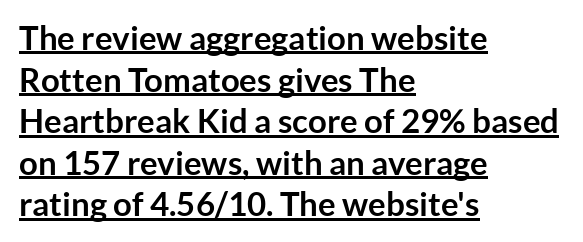
Q: Is the text bold? A: Yes.
Q: Is the text italic (slanted)? A: No, it is upright.
Q: Is the typeface a serif or a sans-serif typeface? A: Sans-serif.
Q: Is the text underlined? A: Yes.
Q: How is the paragraph aligned? A: Left-aligned.
Q: Is the spacing between letters normal or unusually wide? A: Normal.
Q: Is the spacing between lines tight, normal or loose? A: Normal.
Q: Width (condensed, normal, or wide)? A: Normal.
Q: Stroke contrast? A: Low.
Q: x-height? A: Medium.
Q: Monospaced? A: No.
